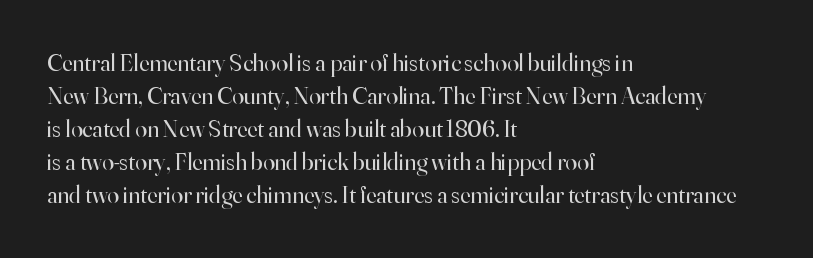
{"italic": "no", "bold": "no", "underline": "no", "align": "left", "line_spacing": "normal", "line_spacing_ratio": 1.38, "letter_spacing": "normal", "letter_spacing_em": 0.0, "glyph_px": 24}
